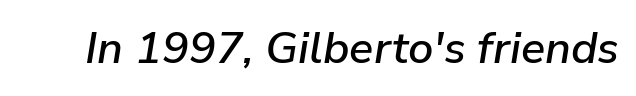
Standard letterfit; no display-style spreading of the glyphs. The letters are slanted; this is an italic face. A typesetter would call this proportional, since set widths differ per character. The passage shown is not underscored anywhere.
